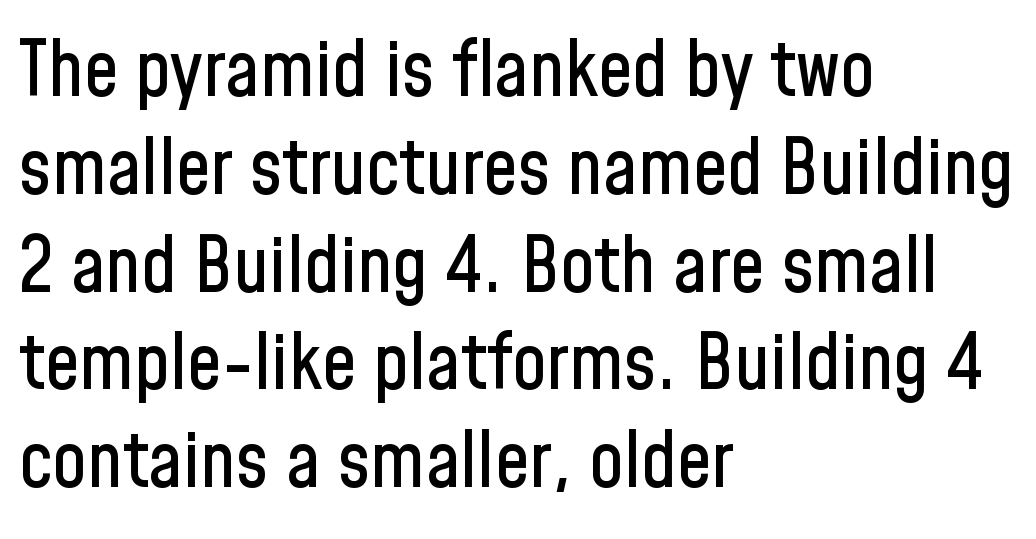
The image shows 77 px condensed sans-serif type, upright; set left-aligned, normal line spacing (1.27x), normal letter spacing, not underlined; low stroke contrast and a medium x-height.
